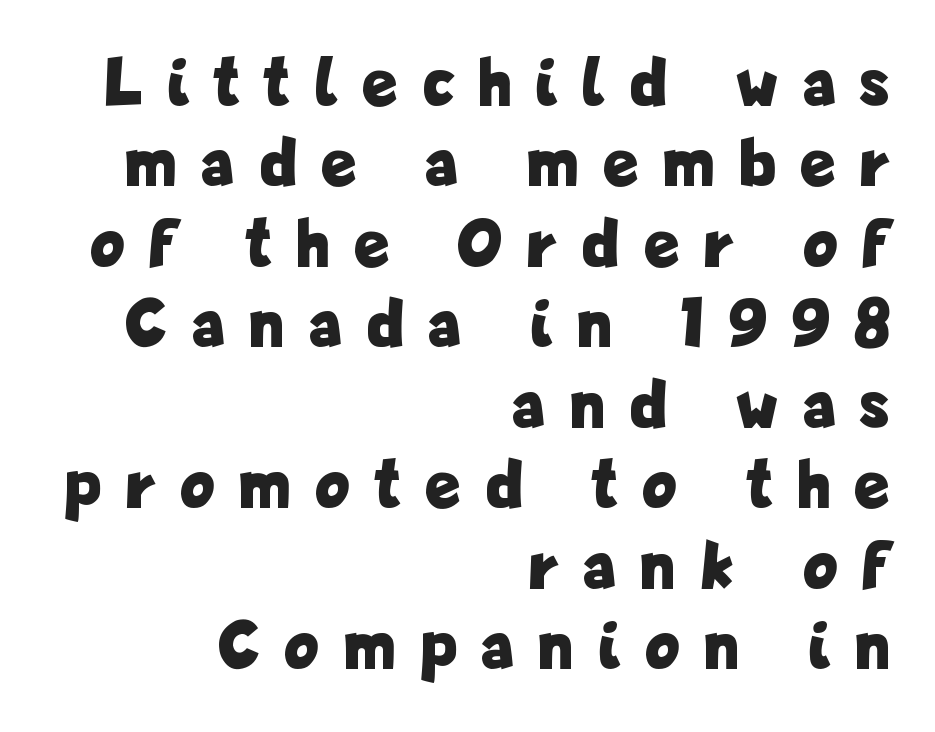
{"serif": "no", "italic": "no", "bold": "yes", "weight": "bold", "width": "condensed", "stroke_contrast": "low", "x_height": "medium", "monospaced": "no", "underline": "no", "align": "right", "line_spacing": "tight", "line_spacing_ratio": 1.15, "letter_spacing": "wide", "letter_spacing_em": 0.39, "glyph_px": 70}
